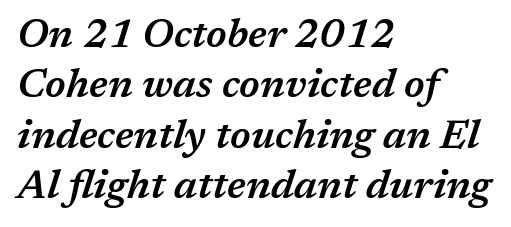
{"italic": "yes", "lean": "right", "slant_degrees": 17, "bold": "semi", "weight": "semibold", "width": "normal", "stroke_contrast": "medium", "x_height": "medium", "monospaced": "no", "underline": "no", "align": "left", "line_spacing": "normal", "line_spacing_ratio": 1.26, "letter_spacing": "normal", "letter_spacing_em": 0.0, "glyph_px": 40}
